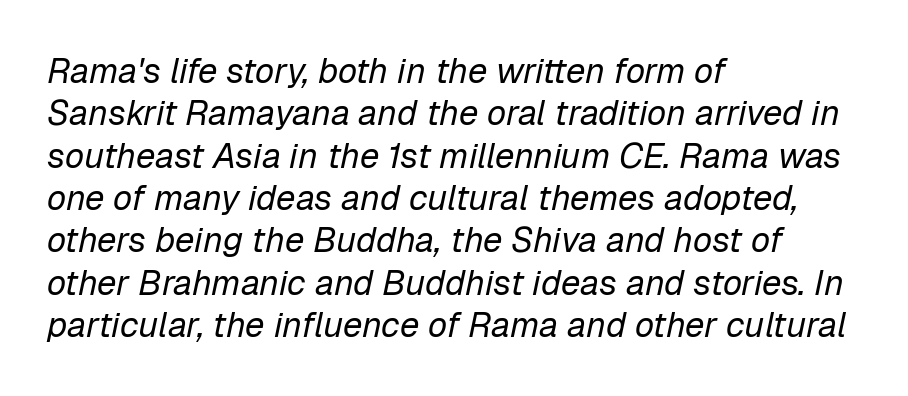
Q: Is the text bold? A: No.
Q: Is the text italic (slanted)? A: Yes, it leans right by about 12 degrees.
Q: Is the text underlined? A: No.
Q: How is the paragraph aligned? A: Left-aligned.
Q: Is the spacing between letters normal or unusually wide? A: Normal.
Q: Width (condensed, normal, or wide)? A: Normal.
Q: Stroke contrast? A: Low.
Q: x-height? A: Medium.
Q: Monospaced? A: No.
